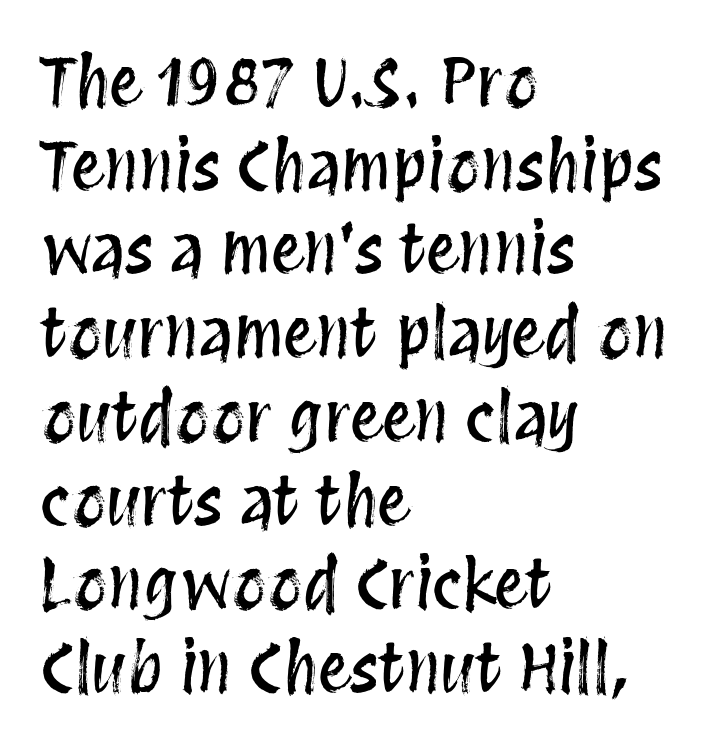
Words float on clear page, feet unadorned. Does extra space separate the letters? No, they use regular spacing. The line-height multiplier appears to be the usual default. Looks like regular typesetting: each glyph gets only the width it needs. The font's upright variant was chosen for this text. Typeset ragged right — the left edge is the straight one.
